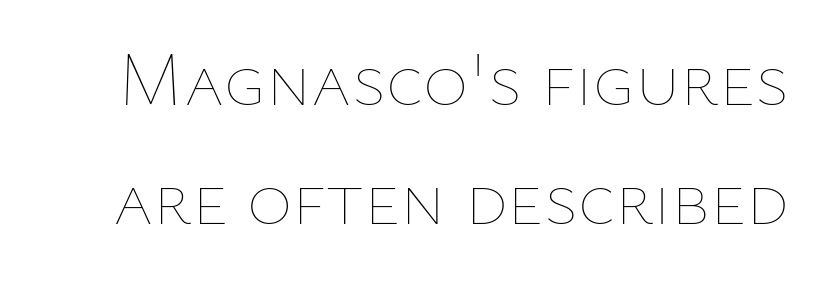
Q: Is the text bold? A: No.
Q: Is the text italic (slanted)? A: No, it is upright.
Q: Is the text underlined? A: No.
Q: Is the spacing between letters normal or unusually wide? A: Normal.
Q: Is the spacing between lines tight, normal or loose? A: Normal.
Q: Width (condensed, normal, or wide)? A: Normal.
Q: Stroke contrast? A: Low.
Q: x-height? A: Medium.
Q: Monospaced? A: No.
